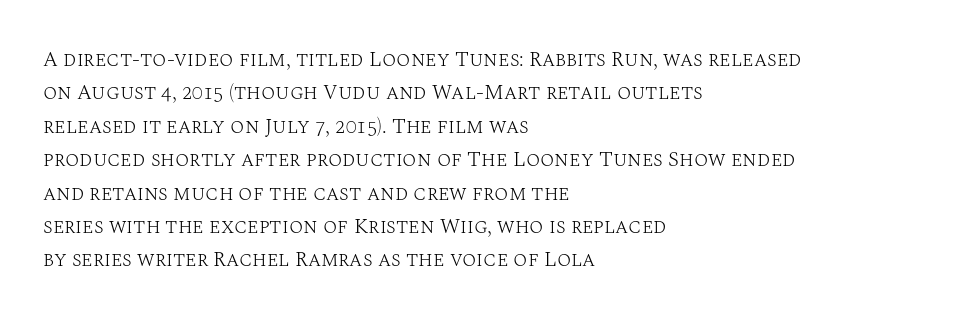
How would I describe the line gaps? Plain and ordinary. Weight: in the light-to-regular range. The type is set solid horizontally, with unmodified tracking. The lines are quadded left.
